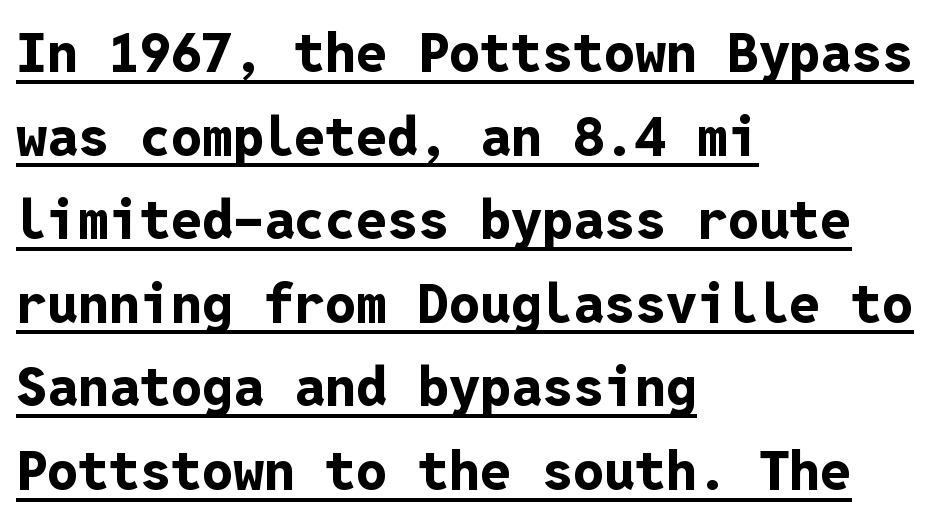
Does extra space separate the letters? No, they use regular spacing. Quick note: not italic, upright. Plenty of ink on the page — the face is bold. Fixed-width glyphs throughout — classic coding-font behaviour. The designer left line spacing at the default. The lettering is marked with a stroke running underneath it.
